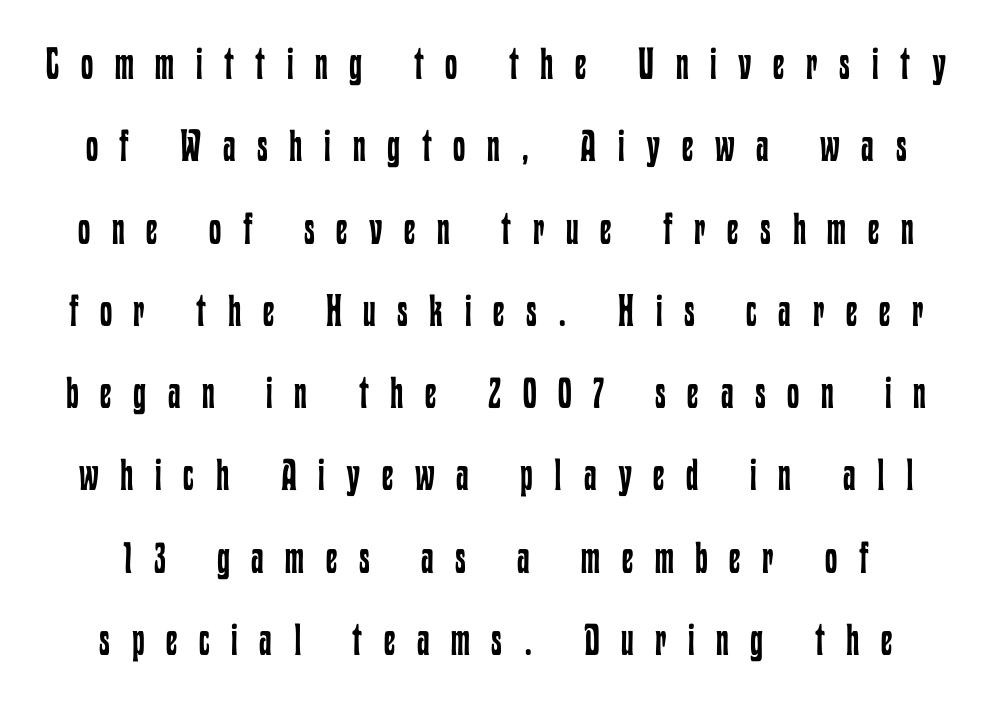
Varying glyph widths throughout — classic text-font behaviour. In terms of posture, this sample is upright. Display-style spreading of the glyphs; the letterfit is very open. Weight: regular or lighter. Quick note: underline off.
